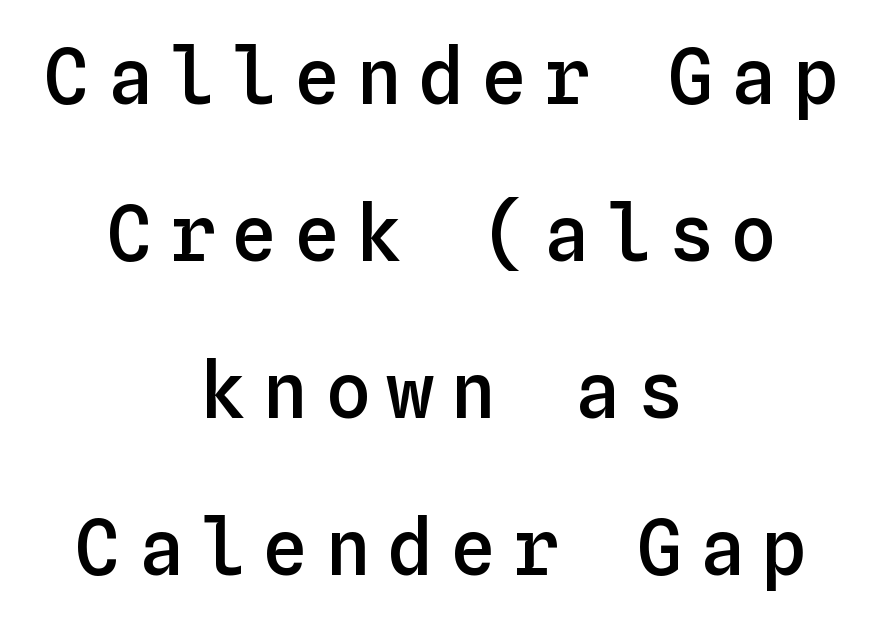
This rendering features lettering with no underline. Between one letter and the next there's a generous, obvious gap. One-word summary of the alignment: center. Set as a demibold, roughly 600 on the weight scale. In terms of leading, this rendering errs on the spacious side.
